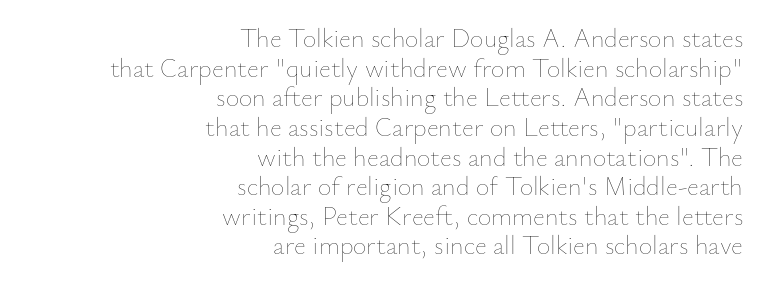
The image shows 26 px text type, upright; set right-aligned, tight line spacing (1.14x), normal letter spacing, not underlined.
